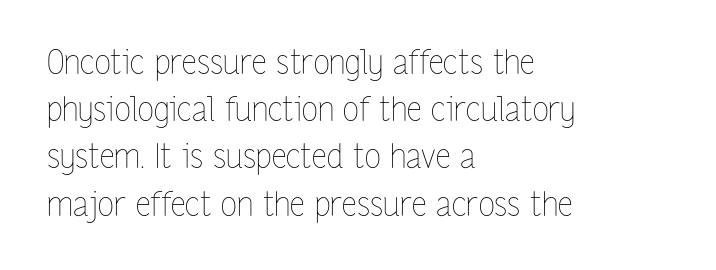
The string is rendered with underlining switched off. If you drew a ruler down the left edge, every line would touch it. Italic: no, the glyphs are upright roman. Vertical spacing — default.
